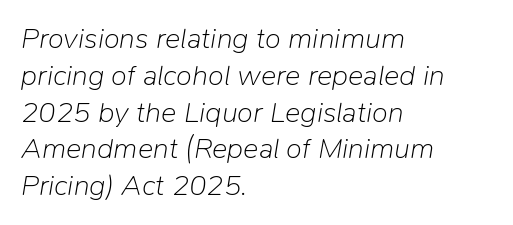
Posture: slanted. Leading: standard. Looks like regular typesetting: each glyph gets only the width it needs. Beneath every word, the page is bare. Is the type heavy? It reads as light-to-regular instead. The horizontal fit of the characters is conventional and even.
